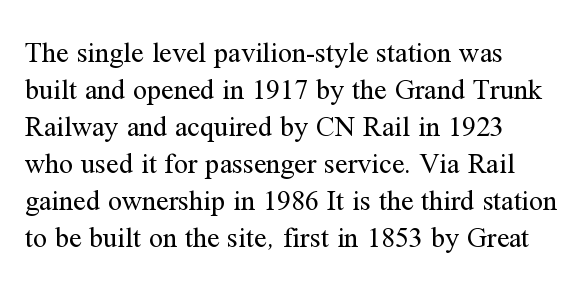
The image shows 28 px regular-weight serif type, upright; set left-aligned, normal line spacing (1.32x), normal letter spacing, not underlined; medium stroke contrast and a medium x-height.
